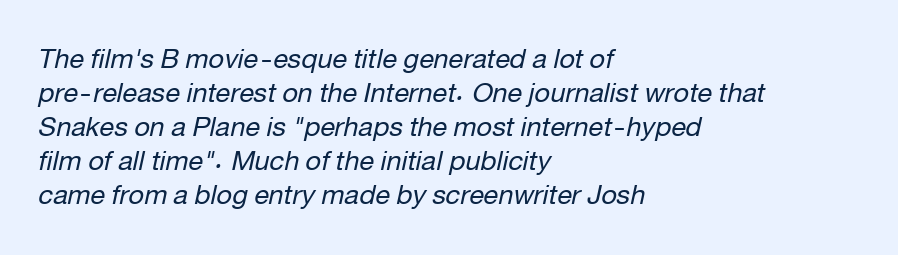
A classic flush-left, rag-right setting is used for this passage. Italic? Definitely — the glyphs are oblique. The space beneath each line is pristine and unruled. The rendering uses a moderate line-height, typical for paragraphs. Heft: none added — not bold.
